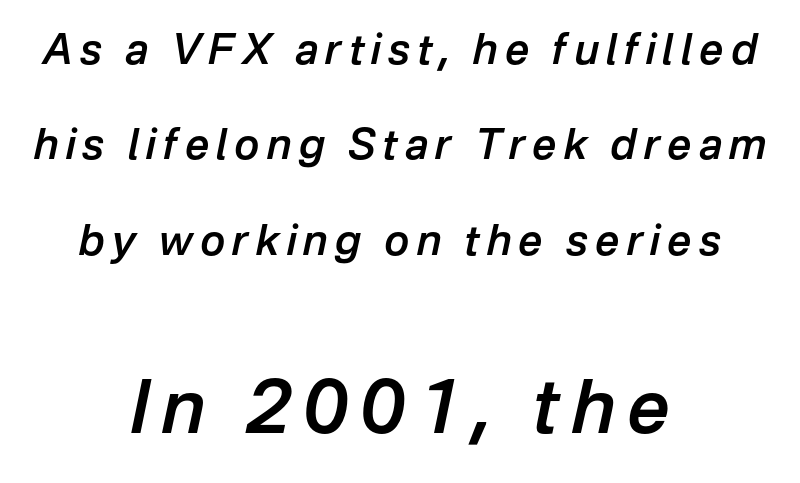
The image shows 74 px semibold type, italic (leaning right); set centered, loose line spacing (2.27x), not underlined; the second (bottom) block is 1.76x larger; low stroke contrast and a medium x-height.
